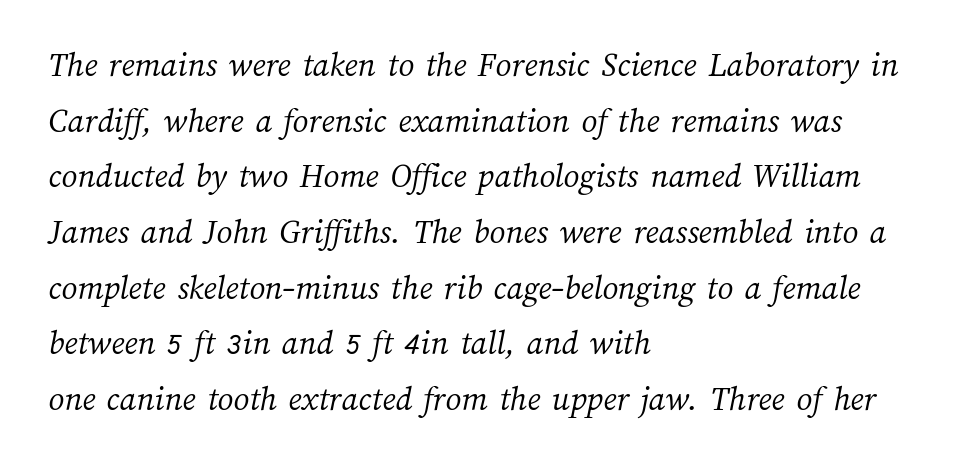
{"bold": "no", "weight": "light", "width": "normal", "stroke_contrast": "medium", "x_height": "medium", "monospaced": "no", "underline": "no", "align": "left", "line_spacing": "normal", "line_spacing_ratio": 1.59, "letter_spacing": "normal", "letter_spacing_em": 0.0, "glyph_px": 35}
